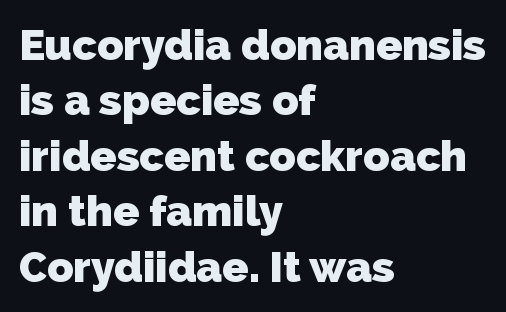
The image shows 43 px heavy sans-serif type; set left-aligned, normal line spacing (1.29x), normal letter spacing, not underlined; low stroke contrast and a medium x-height.
